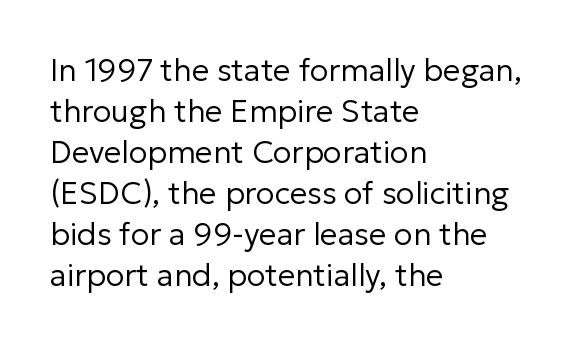
The image shows 31 px regular-weight sans-serif type, upright; set left-aligned, normal line spacing (1.32x), normal letter spacing, not underlined; low stroke contrast and a medium x-height.
